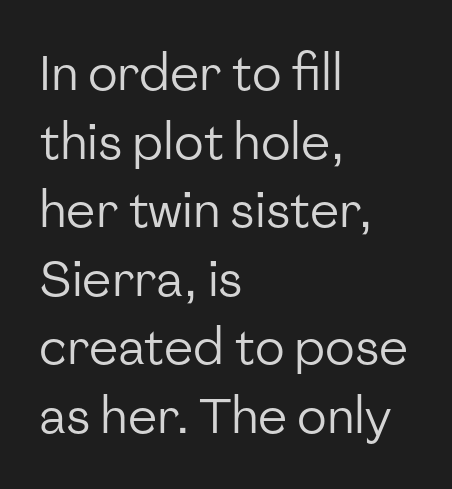
The image shows 49 px regular-weight sans-serif type, upright; set left-aligned, normal line spacing (1.4x), normal letter spacing, not underlined; low stroke contrast and a medium x-height.
